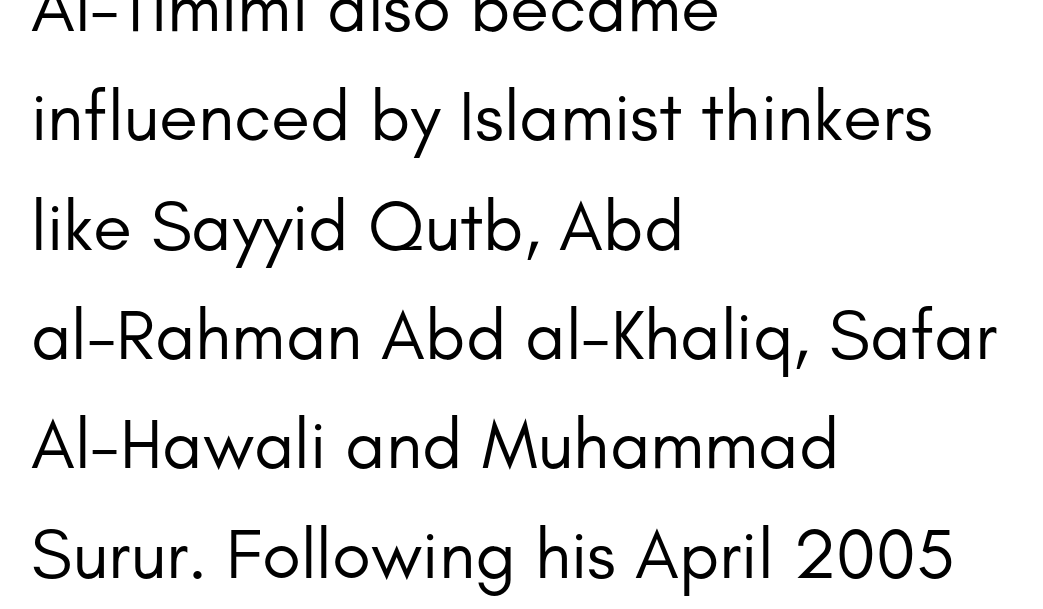
{"serif": "no", "italic": "no", "bold": "no", "weight": "regular", "width": "normal", "stroke_contrast": "low", "x_height": "small", "monospaced": "no", "underline": "no", "align": "left", "line_spacing": "normal", "line_spacing_ratio": 1.54, "letter_spacing": "normal", "letter_spacing_em": 0.0, "glyph_px": 71}
